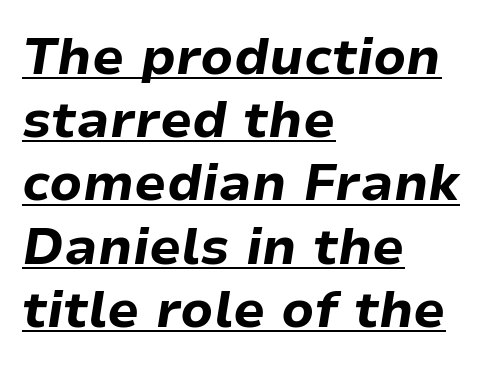
{"italic": "yes", "lean": "right", "slant_degrees": 9, "bold": "yes", "weight": "bold", "width": "normal", "stroke_contrast": "low", "x_height": "medium", "monospaced": "no", "underline": "yes", "align": "left", "line_spacing_ratio": 1.24, "letter_spacing": "normal", "letter_spacing_em": 0.0, "glyph_px": 51}
